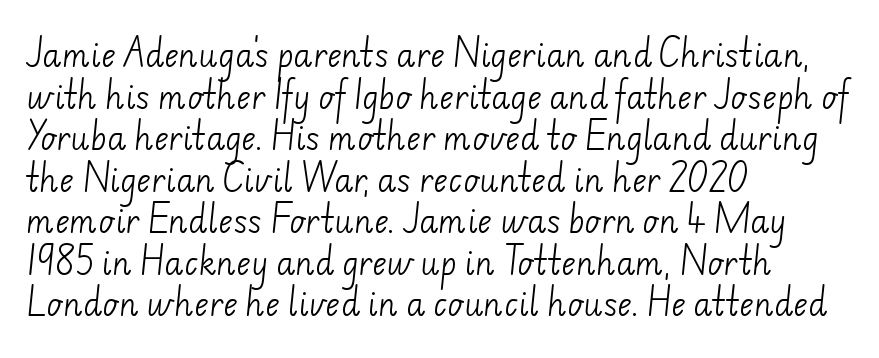
Words float on clear page, feet unadorned. These lines are set flush left with a ragged right edge. The type family on display is of the sans-serif kind. Character widths vary here, with narrow letters taking less room than wide ones. Stems and bowls with no extra thickness — not bold. Compared with typical paragraphs, the rows here are spaced about the same.
